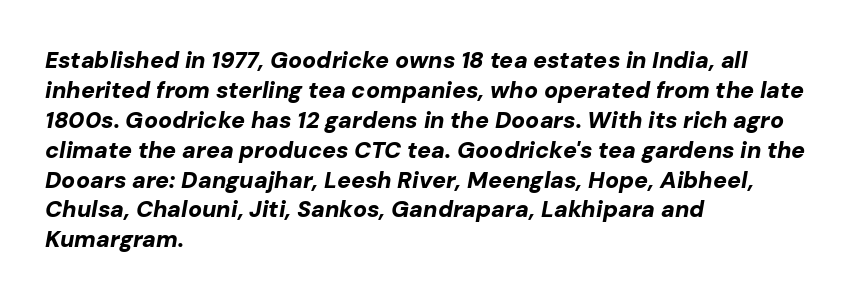
The image shows 23 px bold type, italic (leaning right); set left-aligned, normal line spacing (1.3x), normal letter spacing, not underlined.
